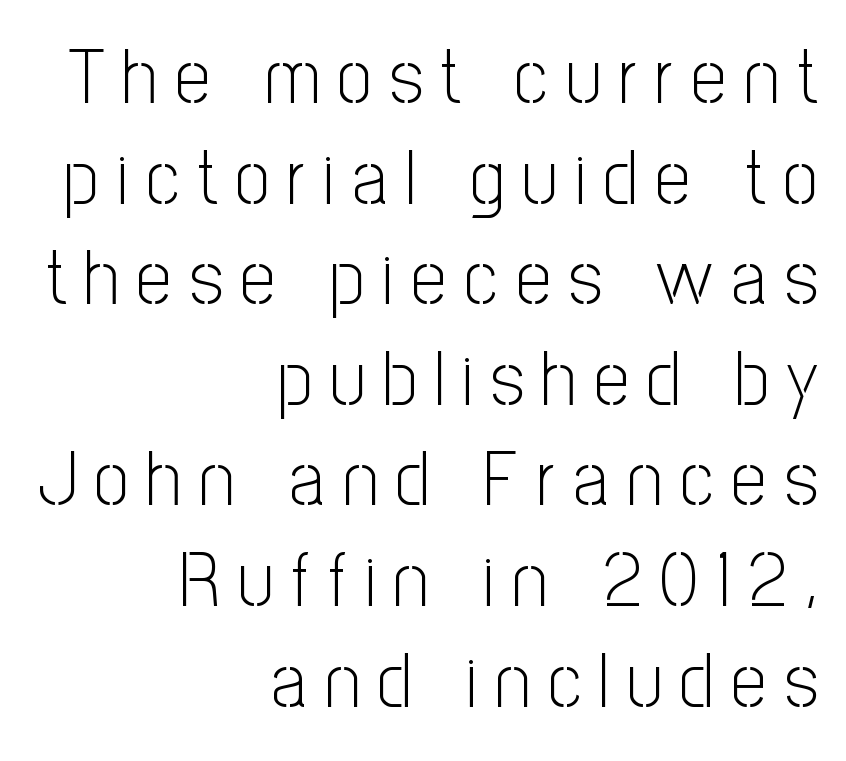
Short note: letters widely spaced. If you measured baseline to baseline, you'd find a middling distance. Varying glyph widths throughout — classic text-font behaviour. Unbolded letterforms with no extra heft.
